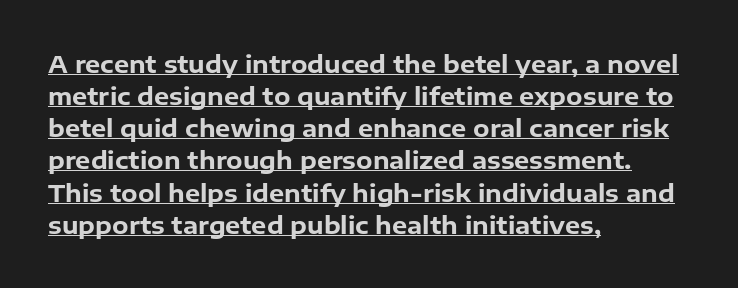
Q: Is the text bold? A: Yes.
Q: Is the text italic (slanted)? A: No, it is upright.
Q: Is the text underlined? A: Yes.
Q: How is the paragraph aligned? A: Left-aligned.
Q: Is the spacing between letters normal or unusually wide? A: Normal.
Q: Is the spacing between lines tight, normal or loose? A: Normal.
